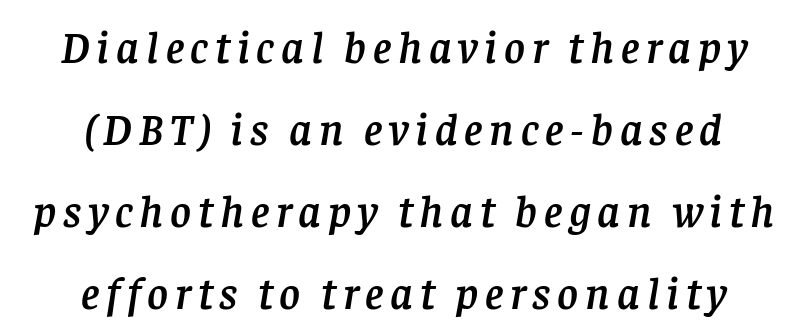
The image shows 45 px serif type, italic (leaning right); set centered, line spacing 1.82x, not underlined; low stroke contrast and a large x-height.
